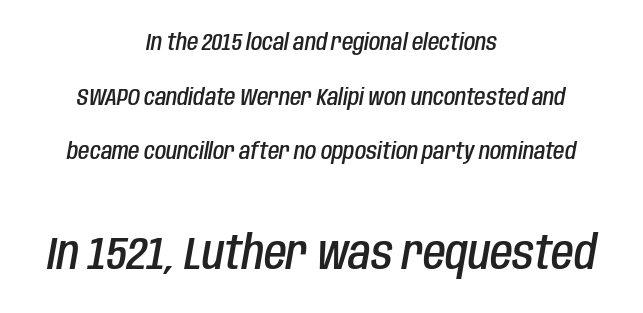
Q: Is the text bold? A: Semi-bold.
Q: Is the text italic (slanted)? A: Yes, it leans right by about 10 degrees.
Q: Is the text underlined? A: No.
Q: How is the paragraph aligned? A: Centered.
Q: Is the spacing between letters normal or unusually wide? A: Normal.
Q: Is the spacing between lines tight, normal or loose? A: Loose.
Q: Which block of text is set in a larger size, the first (top) or the second (bottom)? A: The second (bottom) one.
Q: Width (condensed, normal, or wide)? A: Condensed.
Q: Stroke contrast? A: Low.
Q: x-height? A: Large.
Q: Monospaced? A: No.
